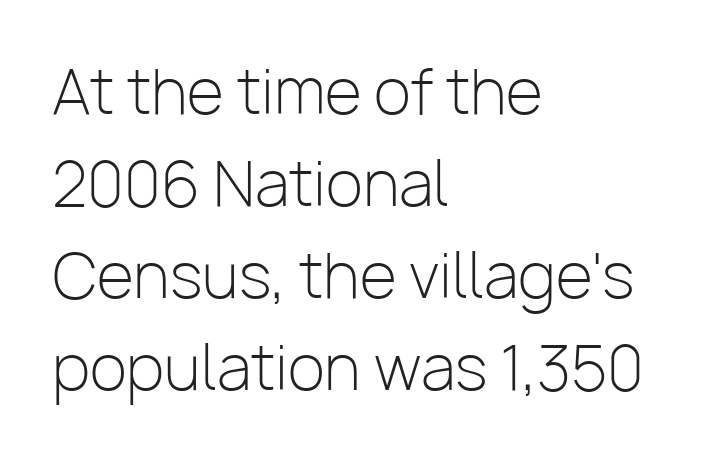
Q: Is the text bold? A: No.
Q: Is the text italic (slanted)? A: No, it is upright.
Q: Is the typeface a serif or a sans-serif typeface? A: Sans-serif.
Q: Is the text underlined? A: No.
Q: How is the paragraph aligned? A: Left-aligned.
Q: Is the spacing between letters normal or unusually wide? A: Normal.
Q: Is the spacing between lines tight, normal or loose? A: Normal.
Q: Width (condensed, normal, or wide)? A: Normal.
Q: Stroke contrast? A: Low.
Q: x-height? A: Medium.
Q: Monospaced? A: No.
